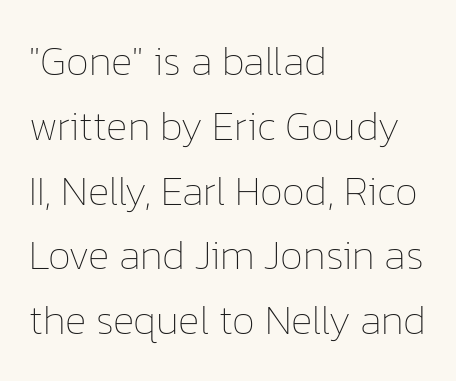
The image shows 41 px thin type, upright; set left-aligned, normal line spacing (1.58x), normal letter spacing, not underlined; low stroke contrast and a medium x-height.
